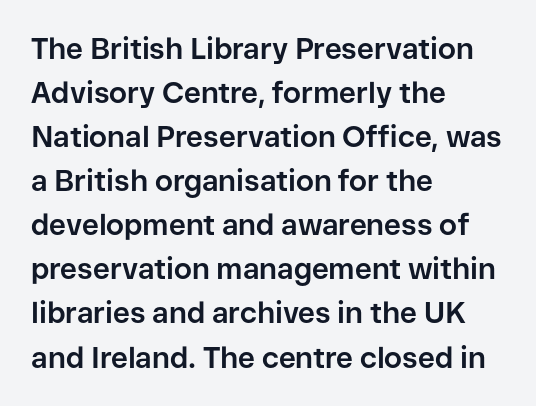
{"serif": "no", "italic": "no", "bold": "yes", "weight": "bold", "width": "normal", "stroke_contrast": "low", "x_height": "medium", "monospaced": "no", "underline": "no", "align": "left", "line_spacing": "normal", "line_spacing_ratio": 1.52, "letter_spacing": "normal", "letter_spacing_em": 0.0, "glyph_px": 29}
